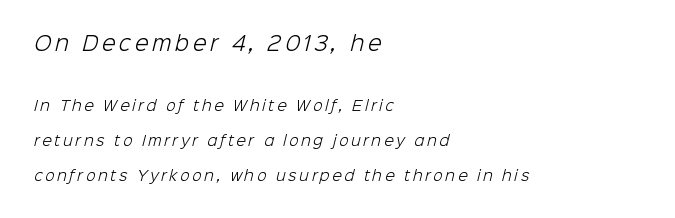
The image shows 20 px text type; set left-aligned, loose line spacing (2.47x), not underlined; the first (top) block is 1.43x larger.
